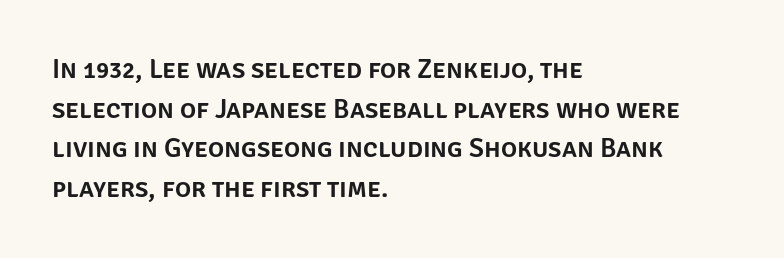
The image shows 27 px text type, upright; set left-aligned, normal line spacing (1.47x), normal letter spacing, not underlined.
